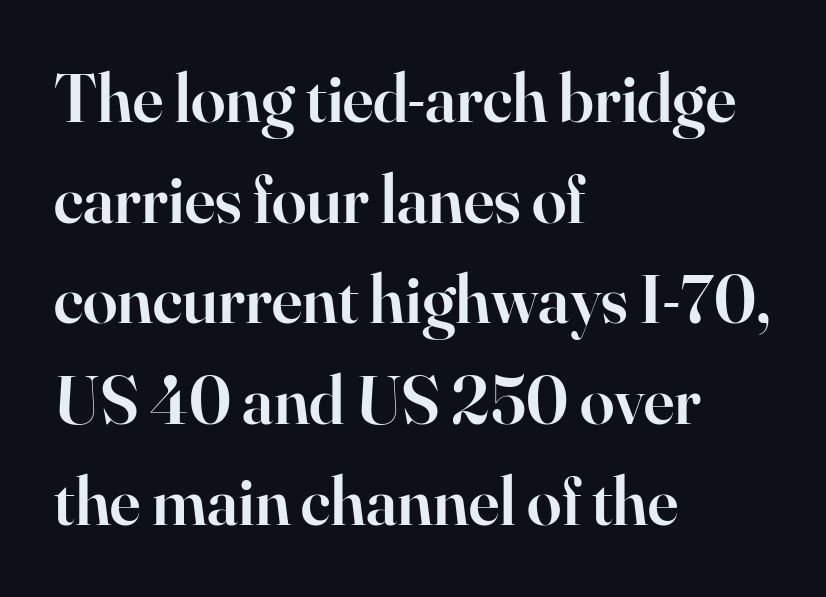
{"serif": "yes", "italic": "no", "bold": "semi", "weight": "semibold", "width": "normal", "stroke_contrast": "high", "x_height": "small", "monospaced": "no", "underline": "no", "align": "left", "line_spacing": "normal", "line_spacing_ratio": 1.46, "letter_spacing": "normal", "letter_spacing_em": 0.0, "glyph_px": 69}
